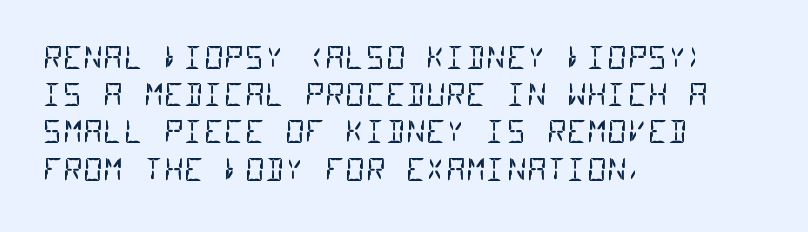
Q: Is the text bold? A: No.
Q: Is the typeface a serif or a sans-serif typeface? A: Sans-serif.
Q: Is the text underlined? A: No.
Q: How is the paragraph aligned? A: Left-aligned.
Q: Is the spacing between letters normal or unusually wide? A: Normal.
Q: Width (condensed, normal, or wide)? A: Condensed.
Q: Stroke contrast? A: Low.
Q: x-height? A: Large.
Q: Monospaced? A: Yes.
